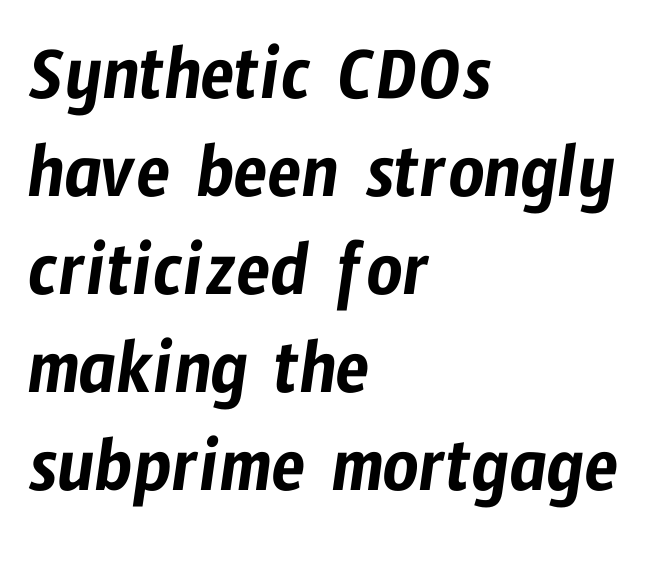
{"serif": "no", "width": "condensed", "stroke_contrast": "low", "x_height": "medium", "monospaced": "no", "underline": "no", "align": "left", "line_spacing_ratio": 1.24, "letter_spacing": "normal", "letter_spacing_em": 0.0, "glyph_px": 79}
